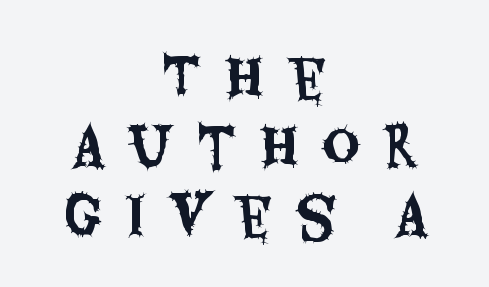
The image shows 52 px condensed sans-serif type, upright; set centered, normal line spacing (1.33x), unusually wide letter spacing (+0.45 em), not underlined; medium stroke contrast and a large x-height.
